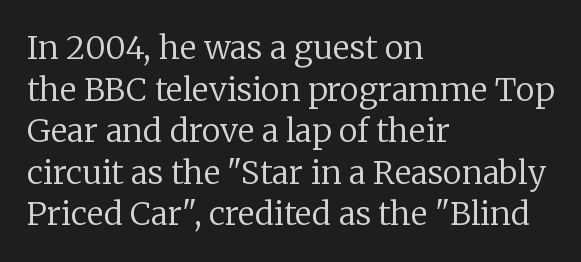
{"serif": "yes", "italic": "no", "bold": "no", "weight": "regular", "width": "normal", "stroke_contrast": "low", "x_height": "medium", "monospaced": "no", "underline": "no", "align": "left", "line_spacing": "normal", "line_spacing_ratio": 1.3, "letter_spacing": "normal", "letter_spacing_em": 0.0, "glyph_px": 32}
